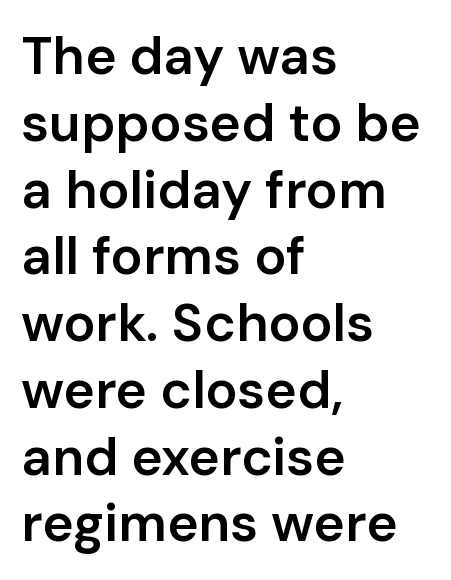
The image shows 53 px semibold sans-serif type, upright; set left-aligned, normal line spacing (1.26x), normal letter spacing, not underlined; low stroke contrast and a medium x-height.
